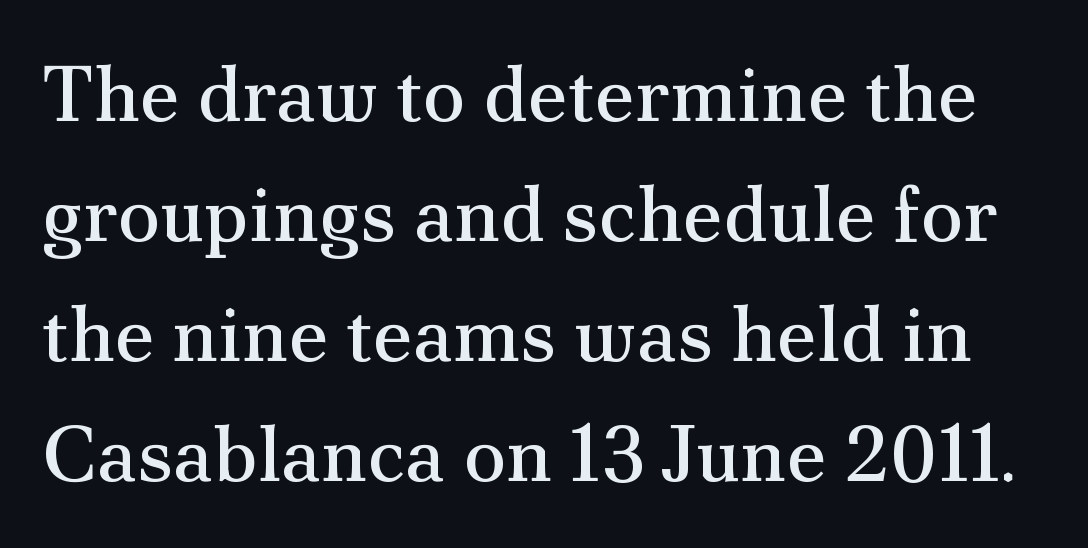
Letterform terminals end in serifs throughout the passage. Vertical stems look standard width or narrower in stroke. A roman cut, with each character standing at attention. Summary of vertical rhythm: regular, with standard interline spacing. Between one letter and the next there's only the usual sliver of space.
